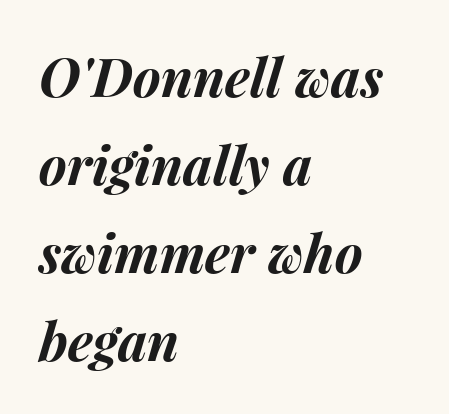
The image shows 53 px bold type, italic (leaning right); set left-aligned, normal line spacing (1.66x), normal letter spacing, not underlined; medium stroke contrast and a medium x-height.
